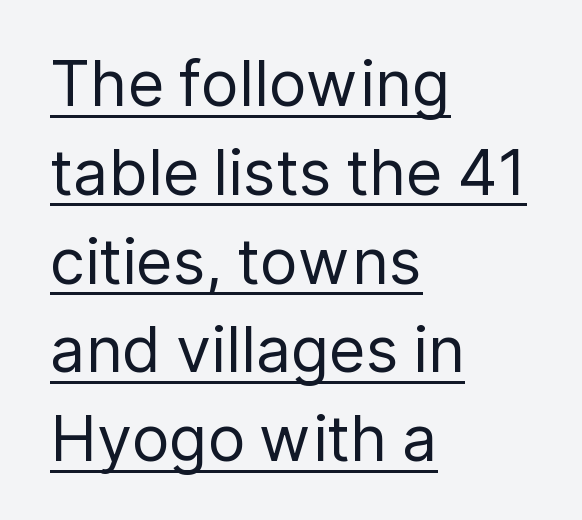
Weight: not bold — regular or lighter. Quick note: underline on. Default kerning and tracking; the words read as compact shapes. A classic flush-left, rag-right setting is used for this passage. A typesetter would call this proportional, since set widths differ per character. The block of text has a typical density, with ordinary space between rows.
